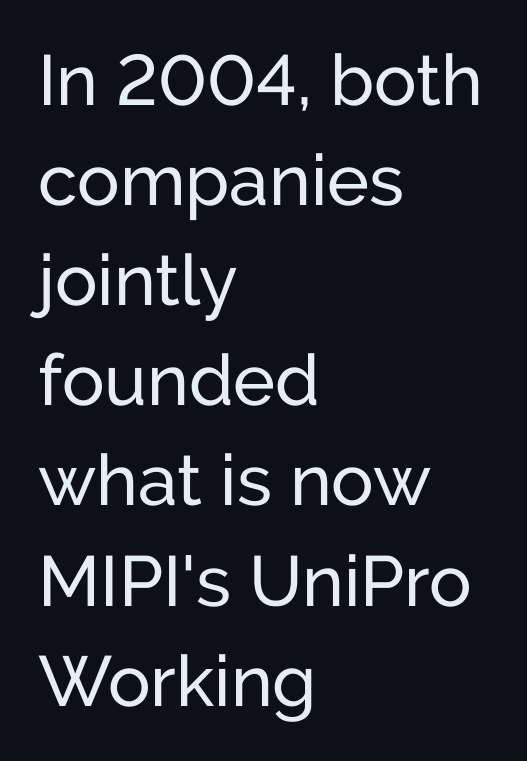
{"serif": "no", "italic": "no", "width": "normal", "stroke_contrast": "low", "x_height": "medium", "monospaced": "no", "underline": "no", "align": "left", "line_spacing": "normal", "line_spacing_ratio": 1.41, "letter_spacing": "normal", "letter_spacing_em": 0.0, "glyph_px": 71}
